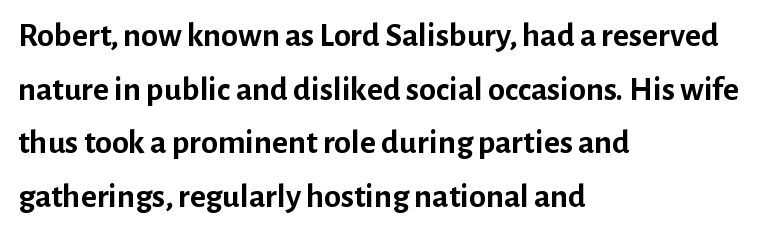
The image shows 34 px semibold sans-serif type, upright; set left-aligned, normal line spacing (1.58x), normal letter spacing, not underlined; low stroke contrast and a medium x-height.
